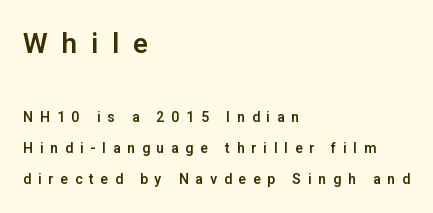
The line-height multiplier appears high, well above default. Proportional: the letters do not fall into vertical columns. The text block is weighted toward the left margin, trailing off unevenly rightward. Anything drawn beneath the words? Only blank space. The passage shown begins with its larger block and ends with its smaller one.
